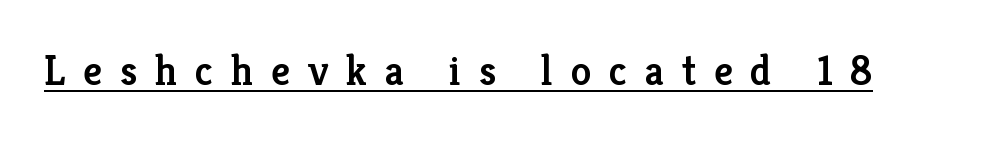
Q: Is the text bold? A: Semi-bold.
Q: Is the text italic (slanted)? A: No, it is upright.
Q: Is the typeface a serif or a sans-serif typeface? A: Serif.
Q: Is the text underlined? A: Yes.
Q: Is the spacing between letters normal or unusually wide? A: Unusually wide.
Q: Width (condensed, normal, or wide)? A: Normal.
Q: Stroke contrast? A: Low.
Q: x-height? A: Medium.
Q: Monospaced? A: No.
